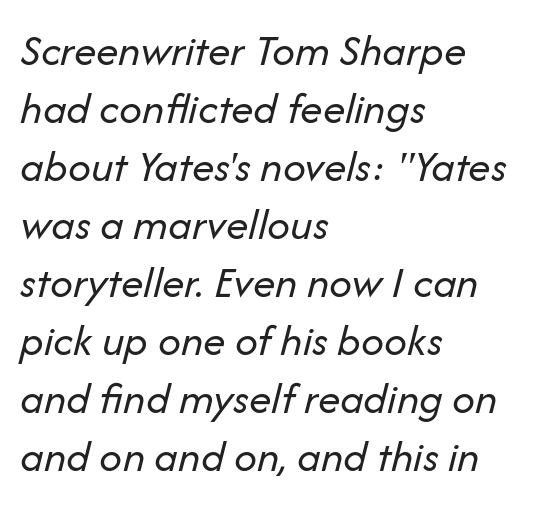
Q: Is the text bold? A: No.
Q: Is the text italic (slanted)? A: Yes, it leans right by about 14 degrees.
Q: Is the text underlined? A: No.
Q: How is the paragraph aligned? A: Left-aligned.
Q: Is the spacing between letters normal or unusually wide? A: Normal.
Q: Is the spacing between lines tight, normal or loose? A: Normal.
Q: Width (condensed, normal, or wide)? A: Normal.
Q: Stroke contrast? A: Low.
Q: x-height? A: Medium.
Q: Monospaced? A: No.
